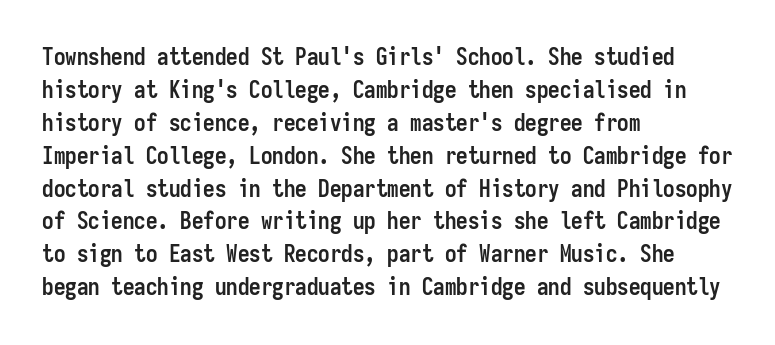
The image shows 23 px bold type, upright; set left-aligned, normal line spacing (1.43x), normal letter spacing, not underlined.
